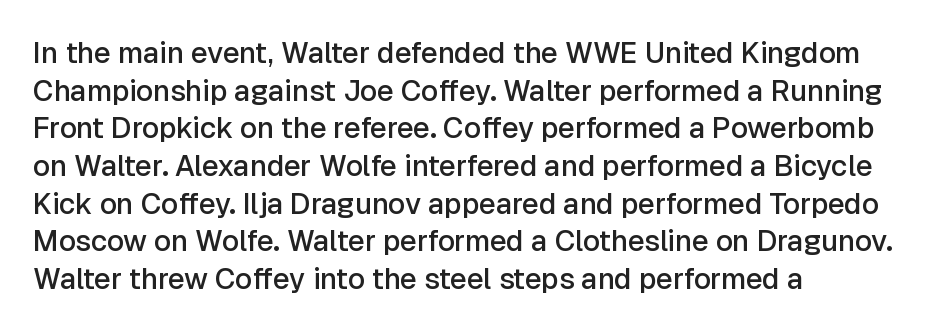
The image shows 29 px semibold sans-serif type, upright; set left-aligned, normal line spacing (1.3x), normal letter spacing, not underlined; low stroke contrast and a medium x-height.
